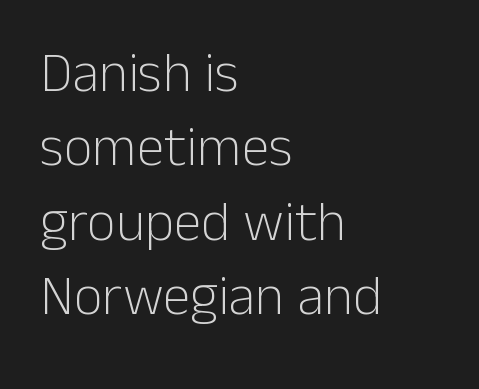
{"serif": "no", "italic": "no", "bold": "no", "weight": "light", "width": "normal", "stroke_contrast": "low", "x_height": "medium", "monospaced": "no", "underline": "no", "align": "left", "line_spacing": "normal", "line_spacing_ratio": 1.33, "letter_spacing": "normal", "letter_spacing_em": 0.0, "glyph_px": 56}
